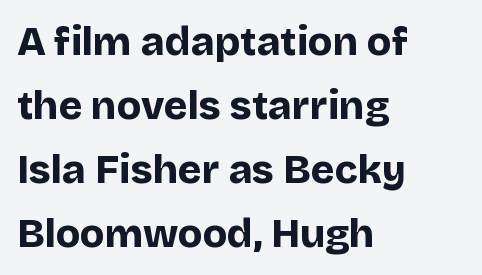
Q: Is the text bold? A: Yes.
Q: Is the text italic (slanted)? A: No, it is upright.
Q: Is the typeface a serif or a sans-serif typeface? A: Sans-serif.
Q: Is the text underlined? A: No.
Q: How is the paragraph aligned? A: Left-aligned.
Q: Is the spacing between letters normal or unusually wide? A: Normal.
Q: Is the spacing between lines tight, normal or loose? A: Normal.
Q: Width (condensed, normal, or wide)? A: Normal.
Q: Stroke contrast? A: Low.
Q: x-height? A: Large.
Q: Monospaced? A: No.
